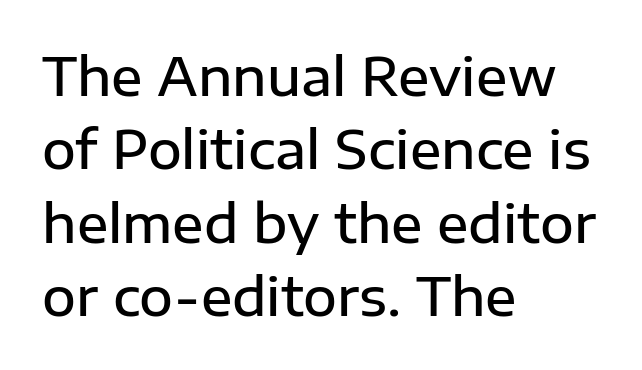
{"serif": "no", "italic": "no", "bold": "semi", "weight": "semibold", "width": "normal", "stroke_contrast": "low", "x_height": "medium", "monospaced": "no", "underline": "no", "align": "left", "line_spacing": "normal", "line_spacing_ratio": 1.41, "letter_spacing": "normal", "letter_spacing_em": 0.0, "glyph_px": 52}
